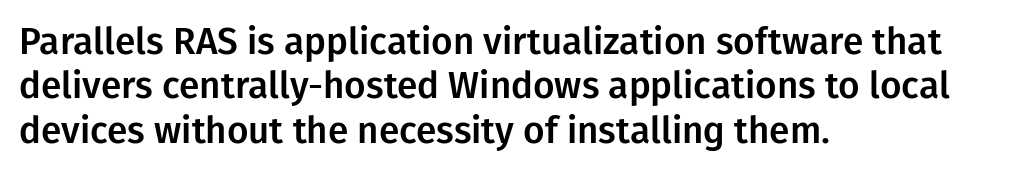
The image shows 37 px sans-serif type, upright; set left-aligned, line spacing 1.2x, normal letter spacing, not underlined; low stroke contrast and a medium x-height.
